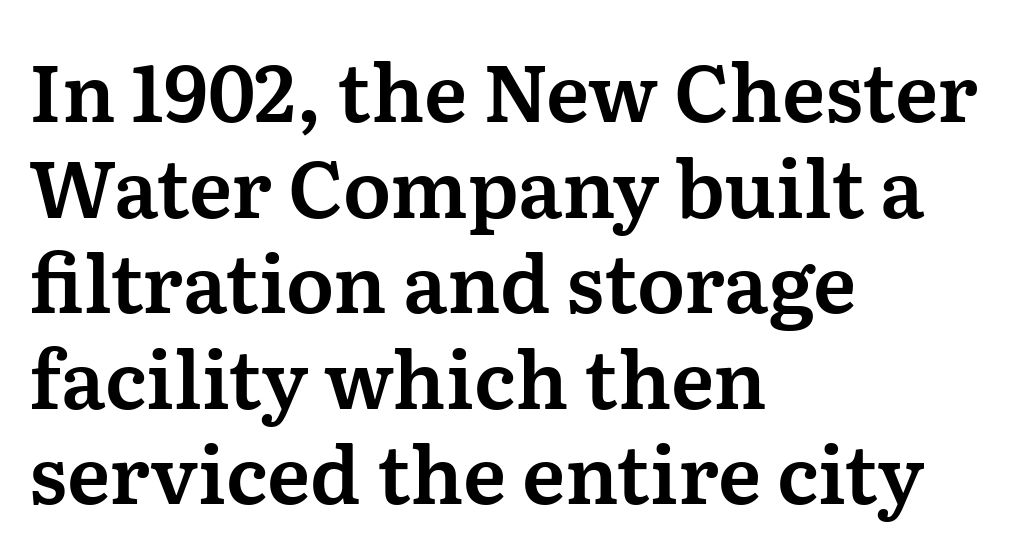
The image shows 79 px serif type, upright; set left-aligned, line spacing 1.21x, normal letter spacing, not underlined; medium stroke contrast and a medium x-height.
